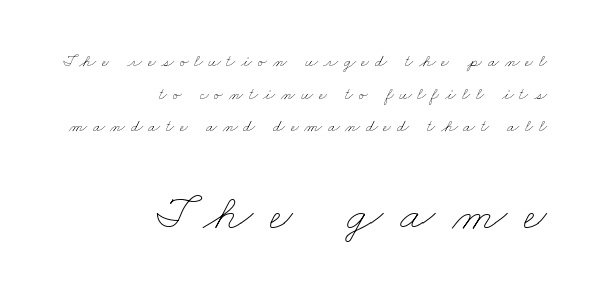
The image shows 51 px thin, wide type; set right-aligned, loose line spacing (1.92x), unusually wide letter spacing (+0.33 em), not underlined; the second (bottom) block is 3.0x larger; low stroke contrast and a small x-height.
